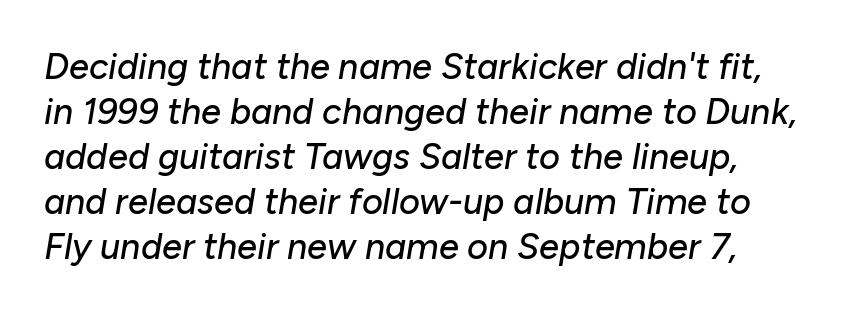
The text carries the slant typical of an italic or oblique font. Words appear dense and cohesive because spacing is normal. Each new line begins a customary step beneath the previous one. Each letter keeps its own natural width here, so spacing adapts to shape. Honestly, there is no underline to notice here at all.
